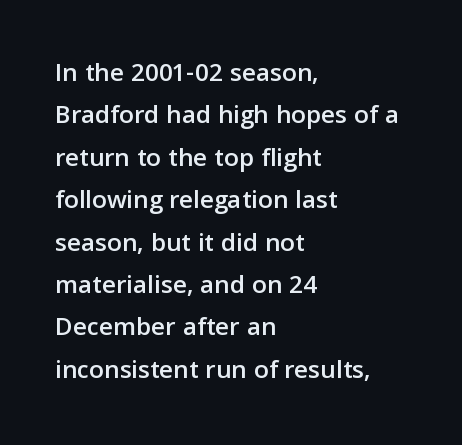
{"italic": "no", "underline": "no", "align": "left", "line_spacing": "normal", "line_spacing_ratio": 1.57, "letter_spacing": "normal", "letter_spacing_em": 0.0, "glyph_px": 27}
